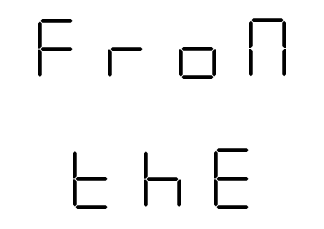
A centered setting, common on invitations and titles, is used for this passage. The foot of each line stays bare and open. Caption: expanded tracking, letters set apart. This is roman type, the default non-slanted kind. The strokes carry an ordinary text weight at most.
